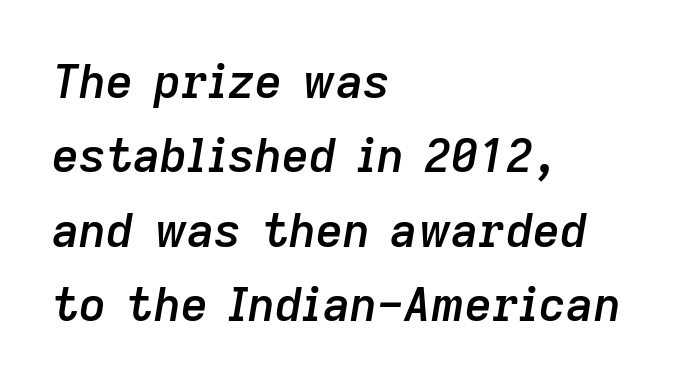
Q: Is the text bold? A: Semi-bold.
Q: Is the text italic (slanted)? A: Yes, it leans right by about 9 degrees.
Q: Is the text underlined? A: No.
Q: How is the paragraph aligned? A: Left-aligned.
Q: Is the spacing between letters normal or unusually wide? A: Normal.
Q: Is the spacing between lines tight, normal or loose? A: Normal.
Q: Width (condensed, normal, or wide)? A: Normal.
Q: Stroke contrast? A: Low.
Q: x-height? A: Medium.
Q: Monospaced? A: No.
